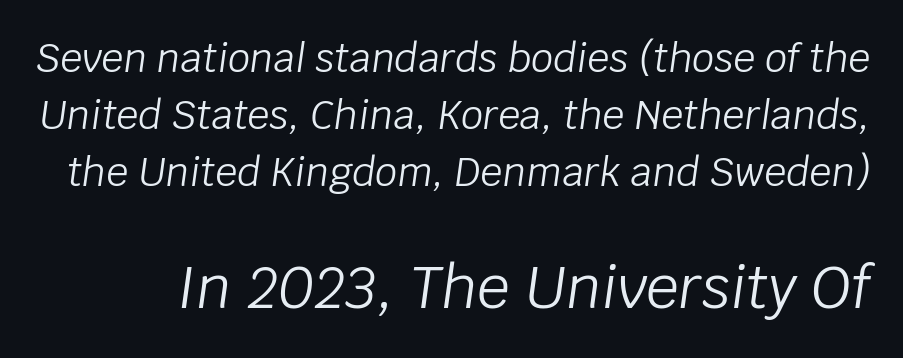
Q: Is the text bold? A: No.
Q: Is the text italic (slanted)? A: Yes, it leans right by about 8 degrees.
Q: Is the text underlined? A: No.
Q: Is the spacing between letters normal or unusually wide? A: Normal.
Q: Is the spacing between lines tight, normal or loose? A: Normal.
Q: Which block of text is set in a larger size, the first (top) or the second (bottom)? A: The second (bottom) one.
Q: Width (condensed, normal, or wide)? A: Normal.
Q: Stroke contrast? A: Low.
Q: x-height? A: Large.
Q: Monospaced? A: No.
